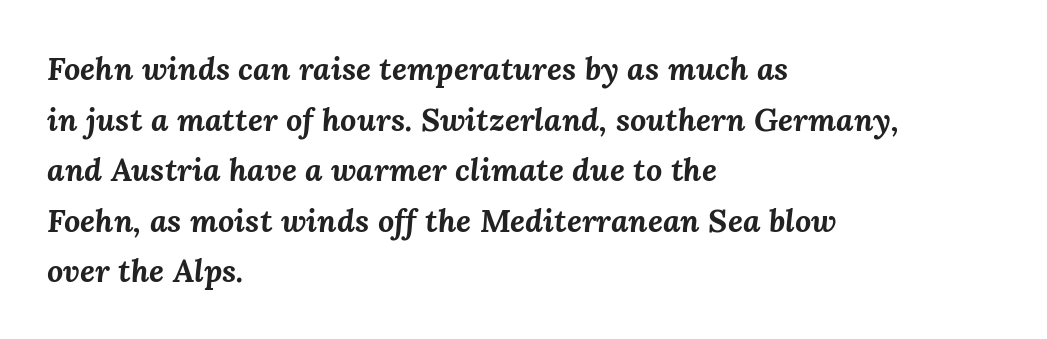
Reading down the column, the eye jumps a familiar distance to each next line. If you drew a line through each stem, it would be angled. Honestly, the letter spacing is just normal — you wouldn't notice it. Plenty of ink on the page — the face is bold.
